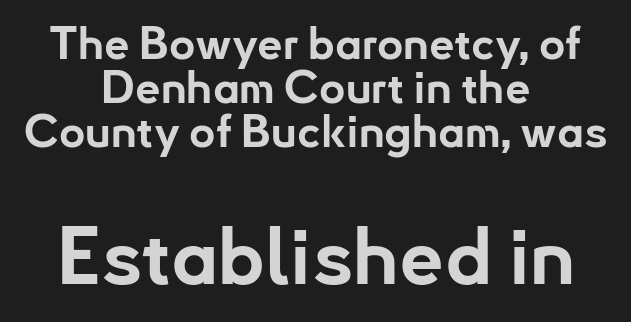
The space between consecutive lines is stingy. Two sizes are in play, and the larger belongs to the second block. I'd call this a sans setting — the letters go barefoot. Teacher's note: observe the equal gaps on both sides — that is centered alignment. This is roman type, the default non-slanted kind.
